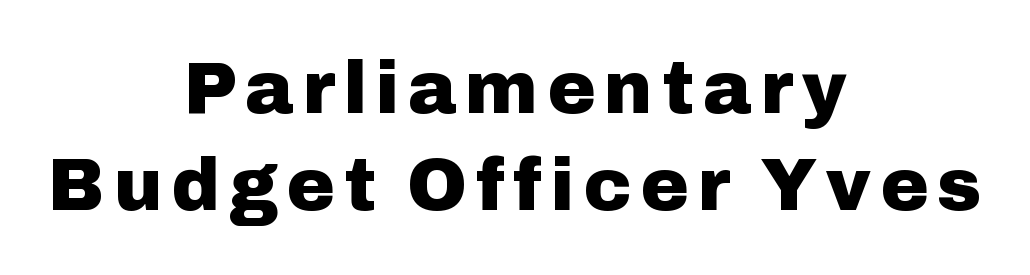
{"serif": "no", "italic": "no", "bold": "yes", "weight": "heavy", "width": "normal", "stroke_contrast": "low", "x_height": "medium", "monospaced": "no", "underline": "no", "align": "center", "line_spacing": "normal", "line_spacing_ratio": 1.33, "glyph_px": 73}
